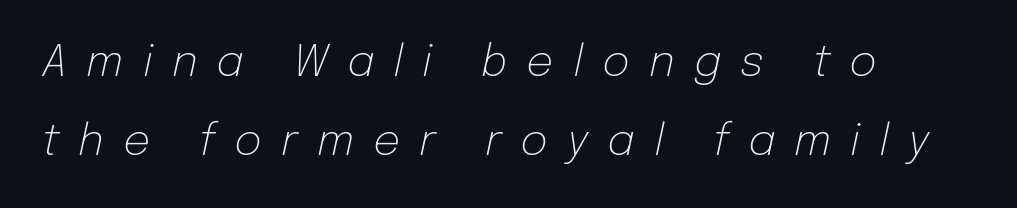
Q: Is the text bold? A: No.
Q: Is the text italic (slanted)? A: Yes, it leans right by about 12 degrees.
Q: Is the text underlined? A: No.
Q: How is the paragraph aligned? A: Left-aligned.
Q: Is the spacing between letters normal or unusually wide? A: Unusually wide.
Q: Width (condensed, normal, or wide)? A: Normal.
Q: Stroke contrast? A: Low.
Q: x-height? A: Medium.
Q: Monospaced? A: No.
